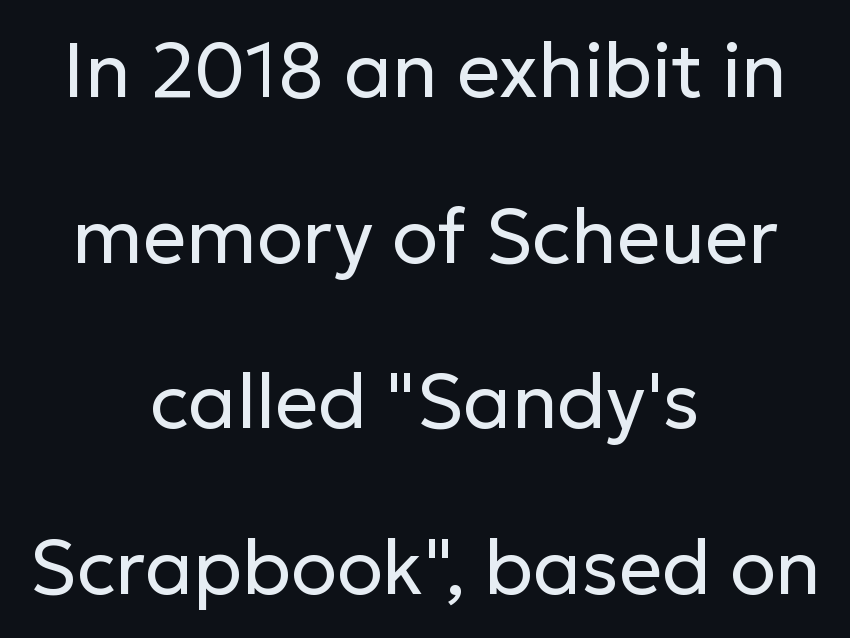
Q: Is the text bold? A: No.
Q: Is the text italic (slanted)? A: No, it is upright.
Q: Is the typeface a serif or a sans-serif typeface? A: Sans-serif.
Q: Is the text underlined? A: No.
Q: How is the paragraph aligned? A: Centered.
Q: Is the spacing between letters normal or unusually wide? A: Normal.
Q: Is the spacing between lines tight, normal or loose? A: Loose.
Q: Width (condensed, normal, or wide)? A: Normal.
Q: Stroke contrast? A: Low.
Q: x-height? A: Medium.
Q: Monospaced? A: No.
